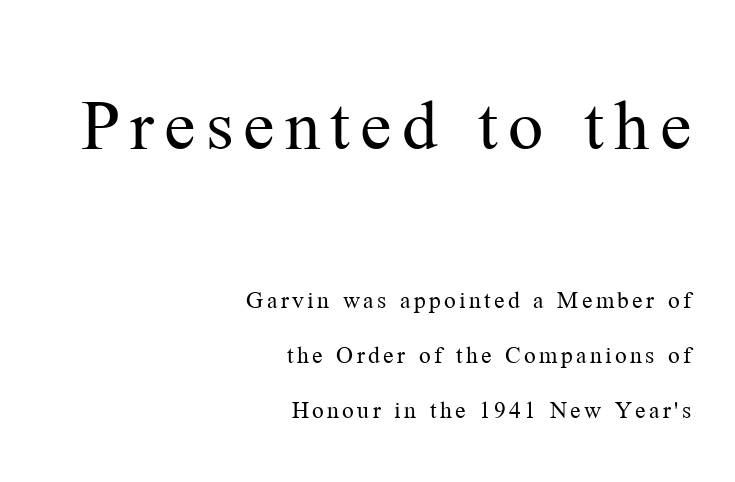
{"serif": "yes", "italic": "no", "bold": "no", "weight": "regular", "width": "normal", "stroke_contrast": "medium", "x_height": "medium", "monospaced": "no", "underline": "no", "align": "right", "line_spacing": "loose", "line_spacing_ratio": 2.13, "larger_block": "first", "size_ratio": 3.0, "glyph_px": 78}
